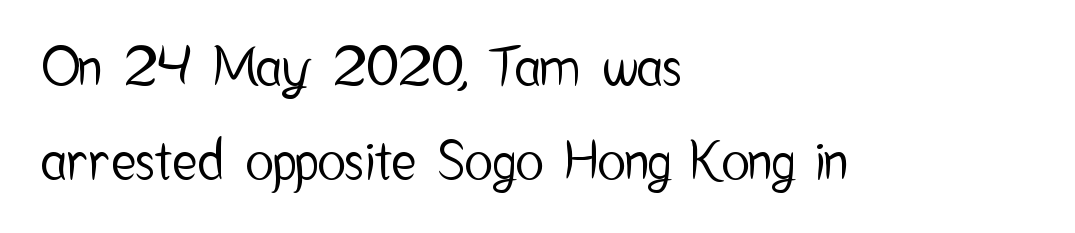
The image shows 53 px condensed sans-serif type, upright; set left-aligned, line spacing 1.78x, normal letter spacing, not underlined; low stroke contrast and a medium x-height.
